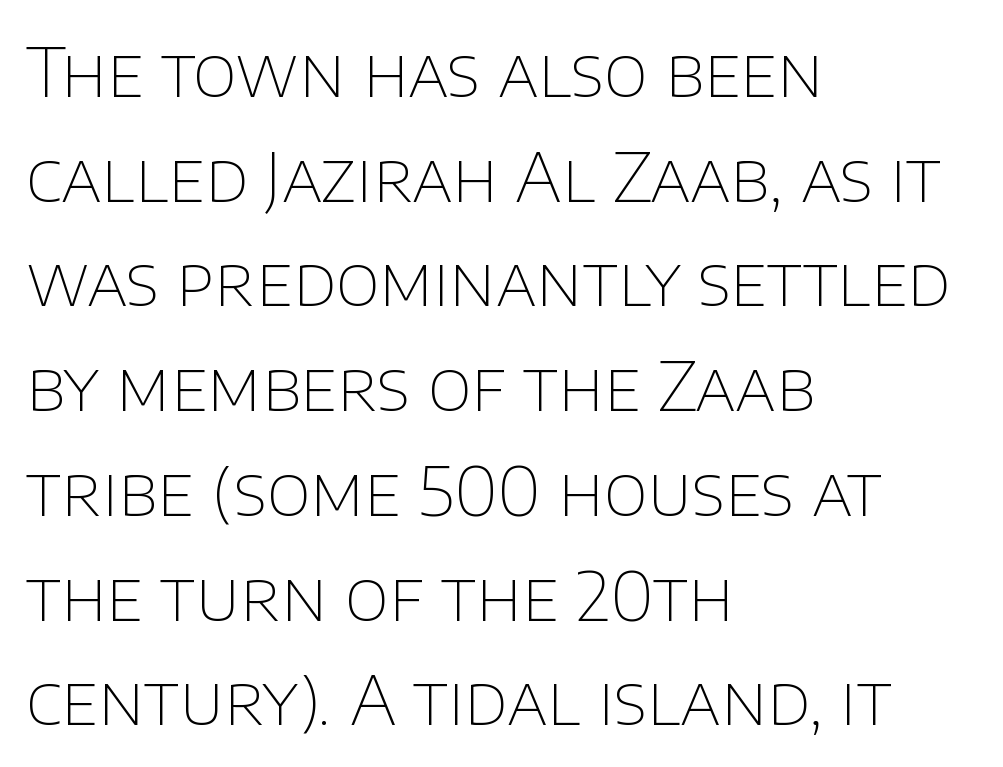
Q: Is the text bold? A: No.
Q: Is the text italic (slanted)? A: No, it is upright.
Q: Is the typeface a serif or a sans-serif typeface? A: Sans-serif.
Q: Is the text underlined? A: No.
Q: How is the paragraph aligned? A: Left-aligned.
Q: Is the spacing between letters normal or unusually wide? A: Normal.
Q: Is the spacing between lines tight, normal or loose? A: Normal.
Q: Width (condensed, normal, or wide)? A: Normal.
Q: Stroke contrast? A: Low.
Q: x-height? A: Large.
Q: Monospaced? A: No.
